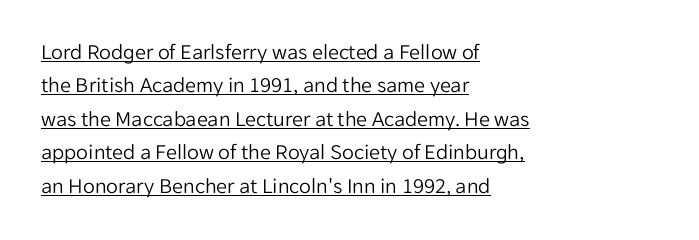
Q: Is the text bold? A: No.
Q: Is the text italic (slanted)? A: No, it is upright.
Q: Is the text underlined? A: Yes.
Q: How is the paragraph aligned? A: Left-aligned.
Q: Is the spacing between letters normal or unusually wide? A: Normal.
Q: Is the spacing between lines tight, normal or loose? A: Normal.
